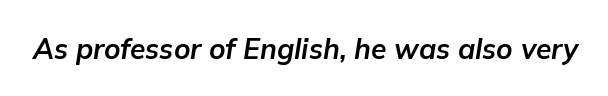
Q: Is the text bold? A: Yes.
Q: Is the text italic (slanted)? A: Yes, it leans right by about 9 degrees.
Q: Is the text underlined? A: No.
Q: Is the spacing between letters normal or unusually wide? A: Normal.
Q: Width (condensed, normal, or wide)? A: Normal.
Q: Stroke contrast? A: Low.
Q: x-height? A: Medium.
Q: Monospaced? A: No.
